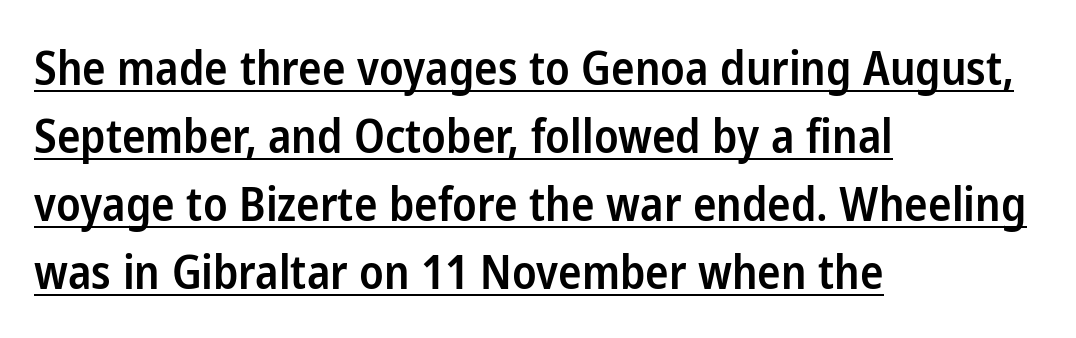
Q: Is the text bold? A: Semi-bold.
Q: Is the text italic (slanted)? A: No, it is upright.
Q: Is the typeface a serif or a sans-serif typeface? A: Sans-serif.
Q: Is the text underlined? A: Yes.
Q: How is the paragraph aligned? A: Left-aligned.
Q: Is the spacing between letters normal or unusually wide? A: Normal.
Q: Is the spacing between lines tight, normal or loose? A: Normal.
Q: Width (condensed, normal, or wide)? A: Condensed.
Q: Stroke contrast? A: Low.
Q: x-height? A: Medium.
Q: Monospaced? A: No.
